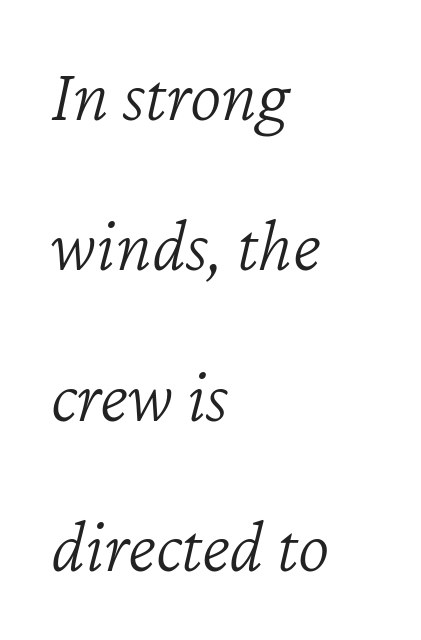
The image shows 76 px light type, italic (leaning right); set left-aligned, loose line spacing (1.98x), normal letter spacing, not underlined; low stroke contrast and a medium x-height.
